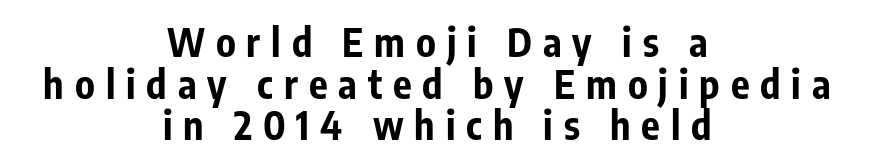
The image shows 39 px bold, condensed sans-serif type, upright; set centered, tight line spacing (1.07x), unusually wide letter spacing (+0.28 em), not underlined; low stroke contrast and a medium x-height.
